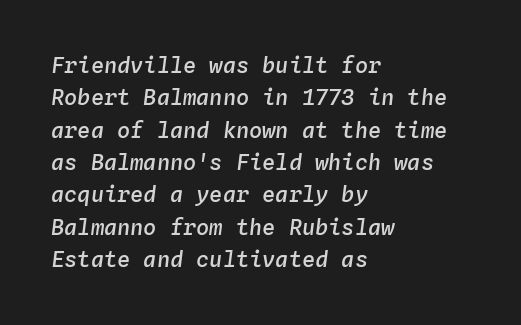
{"italic": "yes", "lean": "right", "slant_degrees": 4, "bold": "semi", "underline": "no", "align": "left", "line_spacing": "normal", "line_spacing_ratio": 1.47, "letter_spacing": "normal", "letter_spacing_em": 0.0, "glyph_px": 22}
